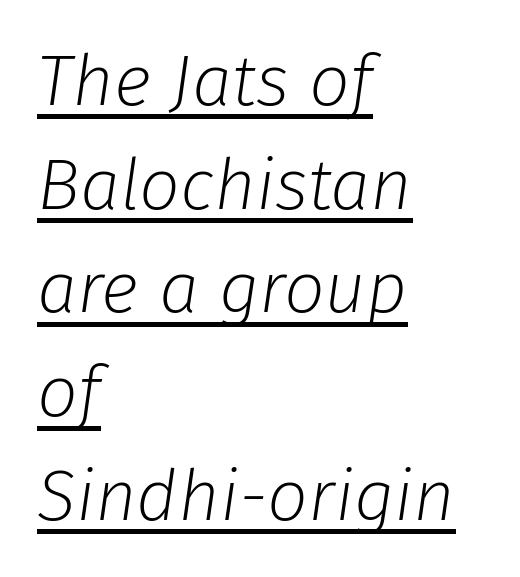
The image shows 72 px light type, italic (leaning right); set left-aligned, normal line spacing (1.44x), normal letter spacing, underlined; low stroke contrast and a medium x-height.
